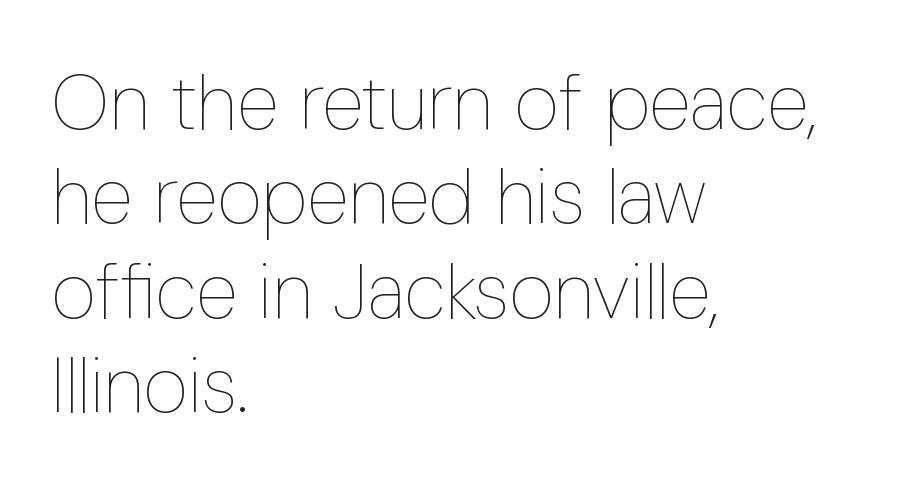
{"italic": "no", "bold": "no", "weight": "thin", "width": "condensed", "stroke_contrast": "low", "x_height": "medium", "monospaced": "no", "underline": "no", "align": "left", "line_spacing_ratio": 1.21, "letter_spacing": "normal", "letter_spacing_em": 0.0, "glyph_px": 78}
